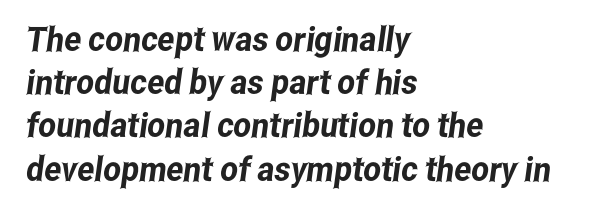
{"serif": "no", "width": "condensed", "stroke_contrast": "low", "x_height": "medium", "monospaced": "no", "underline": "no", "align": "left", "line_spacing": "normal", "line_spacing_ratio": 1.27, "letter_spacing": "normal", "letter_spacing_em": 0.0, "glyph_px": 34}
